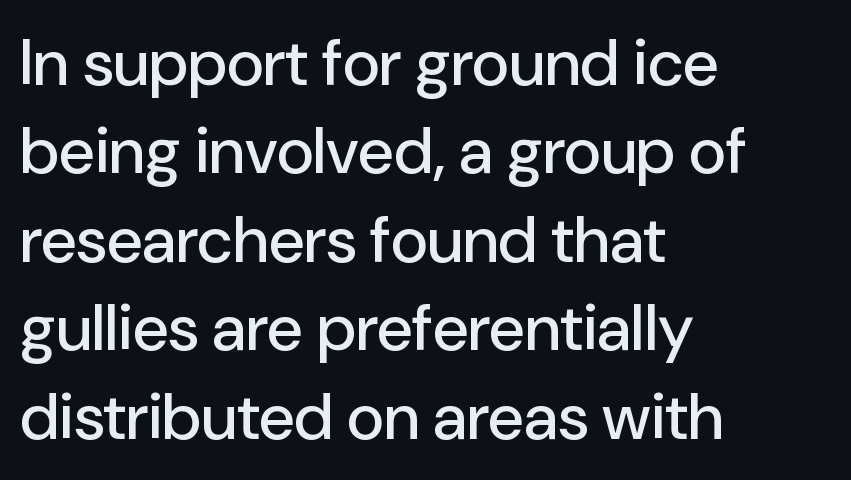
Inter-character spacing is left at the font's built-in metrics. The lines in this sample share a left origin and differ only in where they stop. A roman cut, with each character standing at attention. The rendering shows plain stroke endings on the letterforms — a sans-serif design. Type without underlining.
